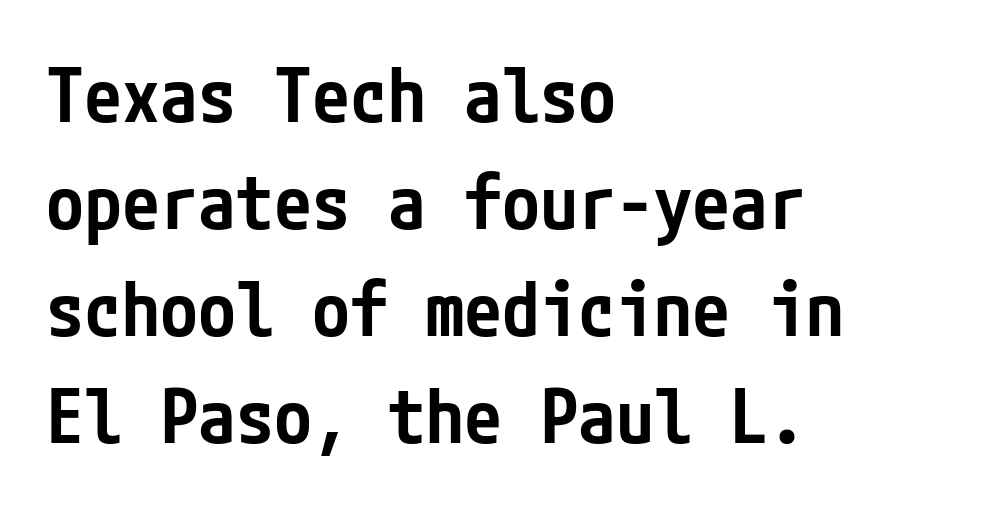
The image shows 76 px semibold, condensed sans-serif type, upright; set left-aligned, normal line spacing (1.41x), normal letter spacing, not underlined; low stroke contrast and a medium x-height.
